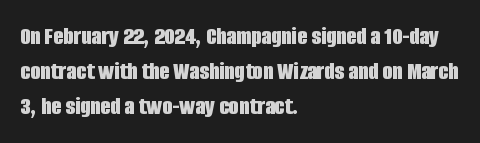
Spacing between characters is what you'd get straight out of the box. If you drew a line through each stem, it would be perfectly vertical. Which margin do the lines hug? The left one — the right edge is uneven. Leading: standard. Is the type bold? Yes — the strokes are clearly thick and heavy.
